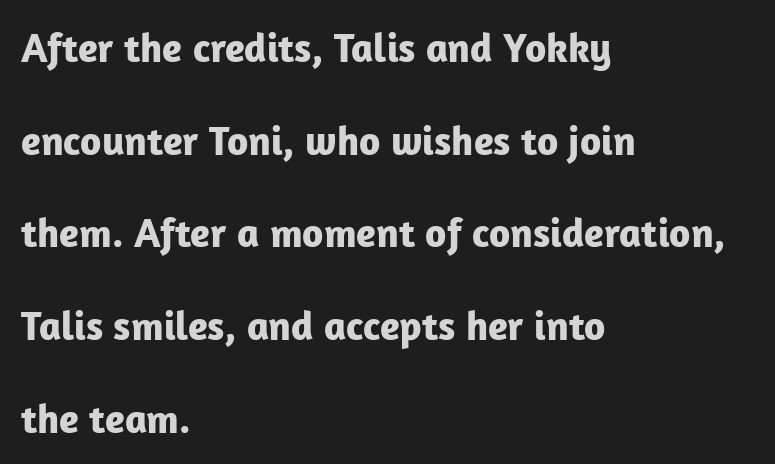
The tracking reads as untouched default to a designer's eye. The characters look thick and weighty, a clear bold. Check under the words: just untouched page. The compositor pushed each line to the left boundary. Character widths vary here, with narrow letters taking less room than wide ones. Nope, not italic — everything's standing straight.
